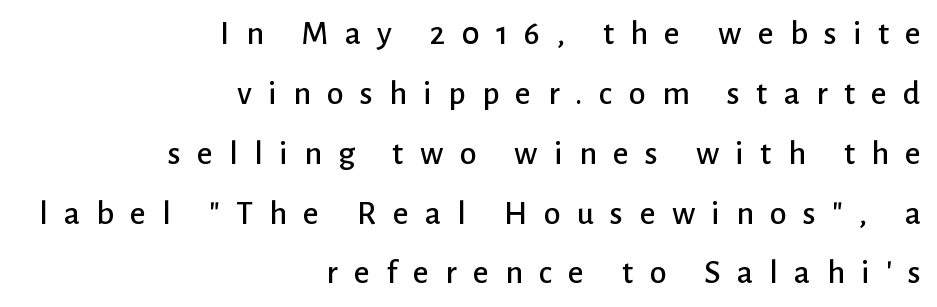
The image shows 34 px sans-serif type, upright; set right-aligned, line spacing 1.76x, unusually wide letter spacing (+0.48 em), not underlined; low stroke contrast and a medium x-height.
